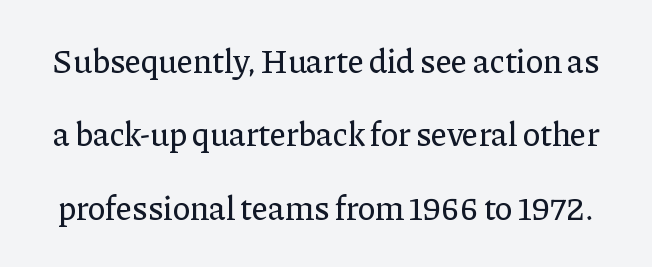
Q: Is the text italic (slanted)? A: No, it is upright.
Q: Is the typeface a serif or a sans-serif typeface? A: Serif.
Q: Is the text underlined? A: No.
Q: Is the spacing between letters normal or unusually wide? A: Normal.
Q: Is the spacing between lines tight, normal or loose? A: Loose.
Q: Width (condensed, normal, or wide)? A: Normal.
Q: Stroke contrast? A: Low.
Q: x-height? A: Medium.
Q: Monospaced? A: No.
